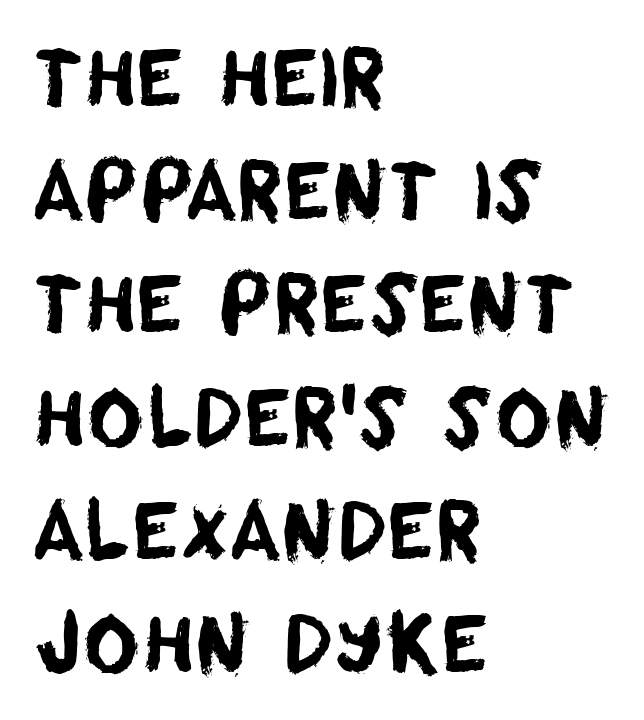
The image shows 77 px sans-serif type; set left-aligned, normal line spacing (1.47x), normal letter spacing, not underlined; low stroke contrast and a large x-height.
